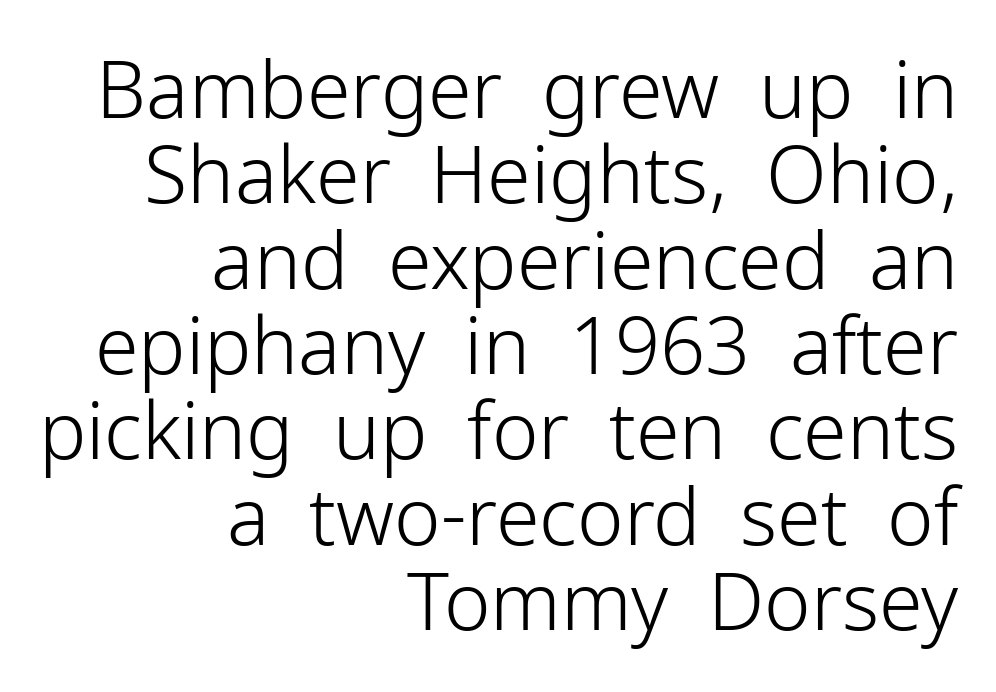
Compared with a typical body face, this is equally light or lighter still. The face used here is proportionally spaced, like ordinary book or web type. Nothing unusual about the tracking: characters are spaced as the font intends. Anything drawn beneath the words? Only blank space. The font's upright variant was chosen for this text. Baseline-to-baseline distance is barely more than the letter height.
